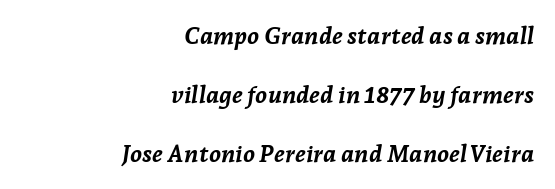
{"italic": "yes", "lean": "right", "slant_degrees": 7, "bold": "yes", "underline": "no", "align": "right", "line_spacing": "loose", "line_spacing_ratio": 2.45, "letter_spacing": "normal", "letter_spacing_em": 0.0, "glyph_px": 24}
